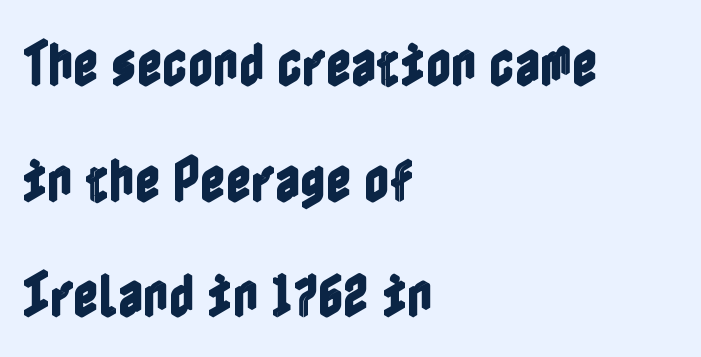
The image shows 49 px condensed type, upright; set left-aligned, loose line spacing (2.36x), normal letter spacing, not underlined; a medium x-height.
